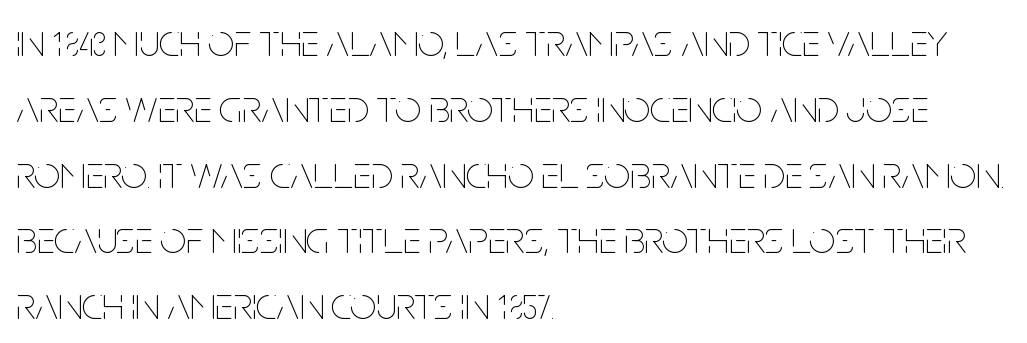
Q: Is the text bold? A: No.
Q: Is the text italic (slanted)? A: No, it is upright.
Q: Is the text underlined? A: No.
Q: How is the paragraph aligned? A: Left-aligned.
Q: Is the spacing between letters normal or unusually wide? A: Normal.
Q: Is the spacing between lines tight, normal or loose? A: Normal.
Q: Width (condensed, normal, or wide)? A: Condensed.
Q: Stroke contrast? A: Low.
Q: x-height? A: Large.
Q: Monospaced? A: No.
